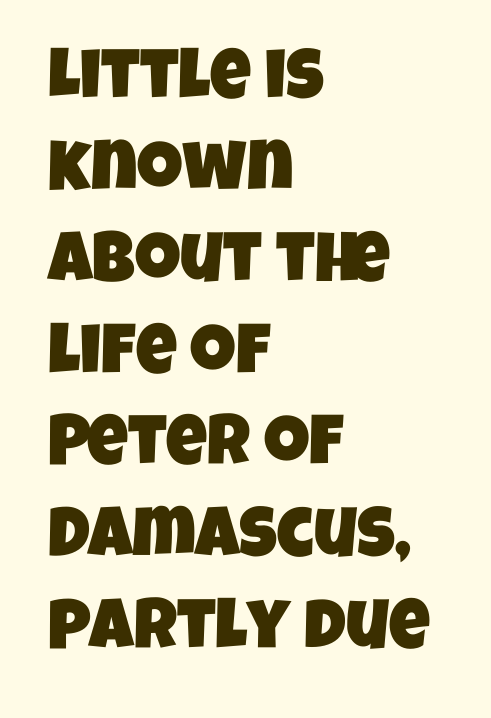
{"serif": "no", "width": "condensed", "stroke_contrast": "low", "x_height": "large", "monospaced": "no", "underline": "no", "align": "left", "line_spacing": "normal", "line_spacing_ratio": 1.29, "letter_spacing": "normal", "letter_spacing_em": 0.0, "glyph_px": 71}
